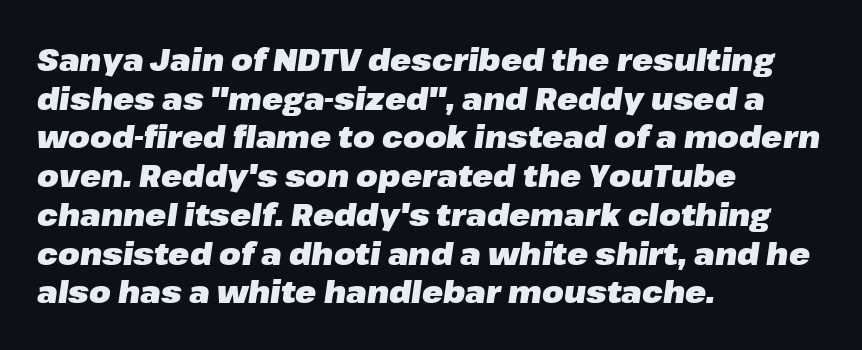
The image shows 31 px heavy type, italic (leaning right); set left-aligned, normal line spacing (1.25x), normal letter spacing, not underlined; low stroke contrast and a medium x-height.
